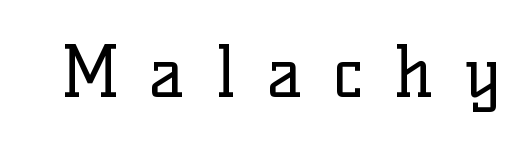
The characters display serif detailing at their extremities. Proportional: the letters do not fall into vertical columns. The letterforms sit at book weight or below. A roman cut, with each character standing at attention.
